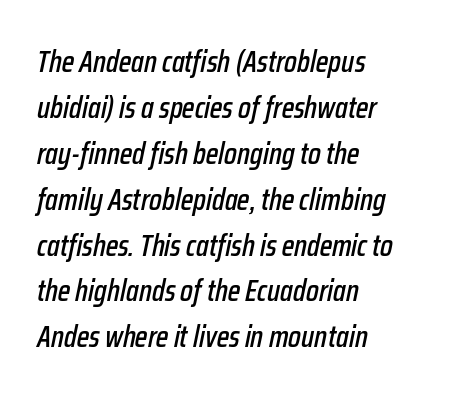
These lines sit exactly where default settings would place them. The strip under each line holds only bare page. Each letter keeps its own natural width here, so spacing adapts to shape. Line beginnings align vertically; line endings do not. Standard letterfit; no display-style spreading of the glyphs. When letters slant like this, we call the style italic.
